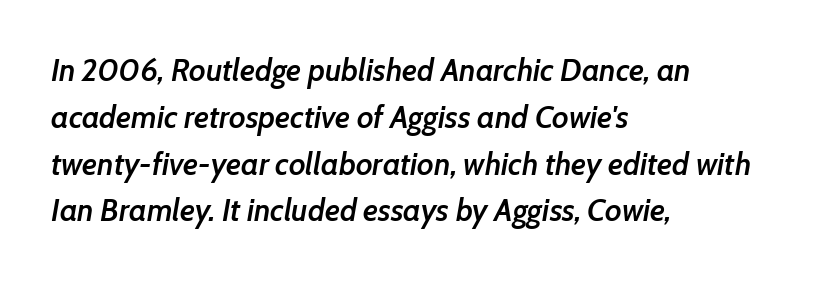
The line-height multiplier appears to be the usual default. Where is the straight margin? On the left. Is this a fixed-width face? No — the glyphs have proportional, varying widths. This rendering features lettering with no underline. The font's italic variant was chosen for this text. Weight check: semibold — heavier than regular, not quite bold.
